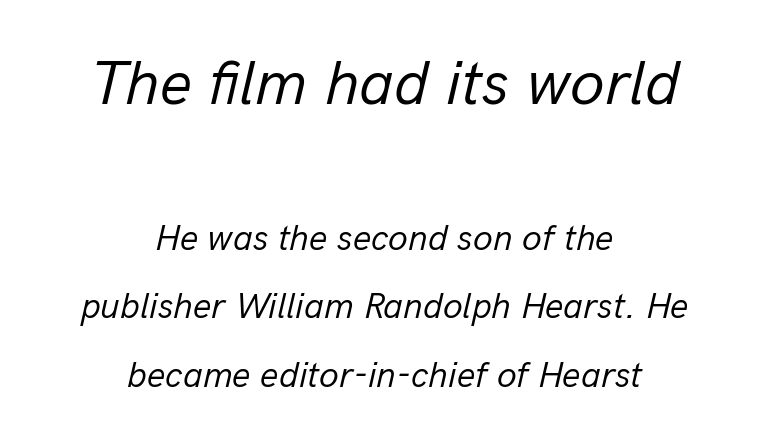
Q: Is the text bold? A: No.
Q: Is the text italic (slanted)? A: Yes, it leans right by about 13 degrees.
Q: Is the text underlined? A: No.
Q: How is the paragraph aligned? A: Centered.
Q: Is the spacing between letters normal or unusually wide? A: Normal.
Q: Is the spacing between lines tight, normal or loose? A: Loose.
Q: Which block of text is set in a larger size, the first (top) or the second (bottom)? A: The first (top) one.
Q: Width (condensed, normal, or wide)? A: Normal.
Q: Stroke contrast? A: Low.
Q: x-height? A: Medium.
Q: Monospaced? A: No.
